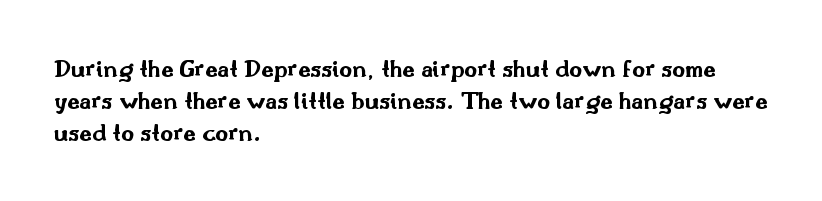
{"italic": "no", "bold": "yes", "underline": "no", "align": "left", "line_spacing": "normal", "line_spacing_ratio": 1.28, "letter_spacing": "normal", "letter_spacing_em": 0.0, "glyph_px": 25}
